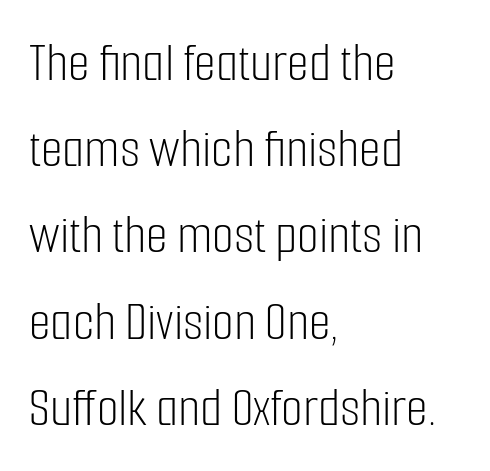
Q: Is the text bold? A: No.
Q: Is the text italic (slanted)? A: No, it is upright.
Q: Is the typeface a serif or a sans-serif typeface? A: Sans-serif.
Q: Is the text underlined? A: No.
Q: How is the paragraph aligned? A: Left-aligned.
Q: Is the spacing between letters normal or unusually wide? A: Normal.
Q: Is the spacing between lines tight, normal or loose? A: Normal.
Q: Width (condensed, normal, or wide)? A: Condensed.
Q: Stroke contrast? A: Low.
Q: x-height? A: Medium.
Q: Monospaced? A: No.
